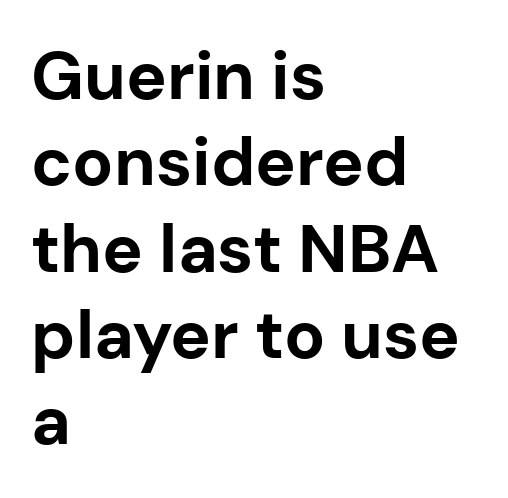
The image shows 68 px bold sans-serif type, upright; set left-aligned, normal line spacing (1.27x), normal letter spacing, not underlined; low stroke contrast and a medium x-height.
